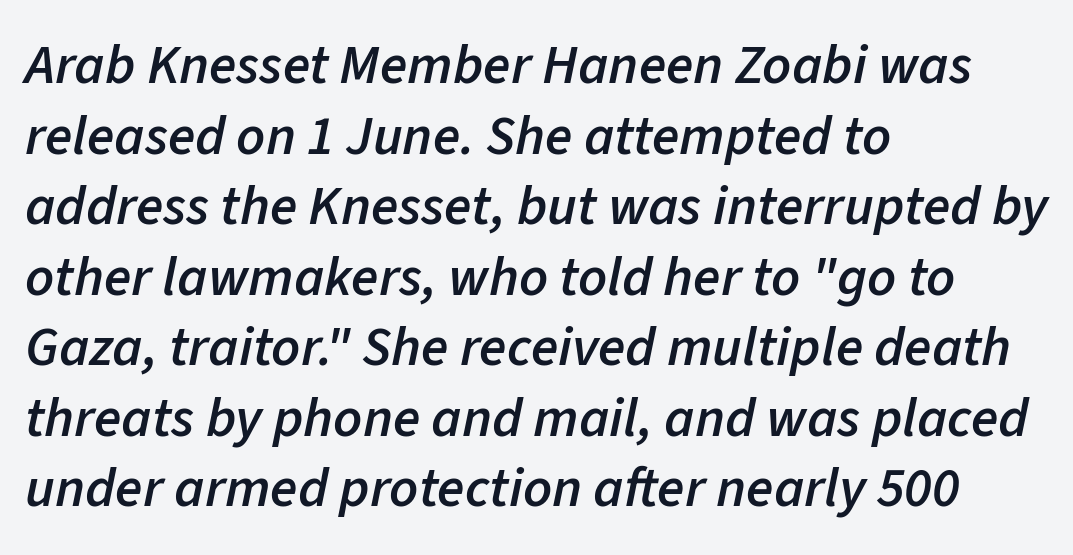
{"italic": "yes", "lean": "right", "slant_degrees": 11, "bold": "semi", "weight": "semibold", "width": "normal", "stroke_contrast": "low", "x_height": "medium", "monospaced": "no", "underline": "no", "align": "left", "line_spacing": "normal", "line_spacing_ratio": 1.26, "letter_spacing": "normal", "letter_spacing_em": 0.0, "glyph_px": 56}
